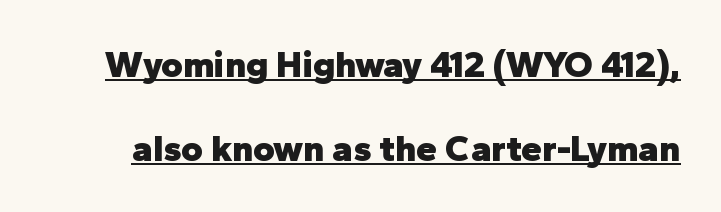
The image shows 37 px heavy sans-serif type, upright; set loose line spacing (2.26x), normal letter spacing, underlined; low stroke contrast and a medium x-height.
